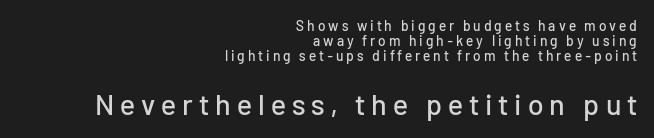
This rendering features lettering with no underline. This sample uses expanded letter spacing, leaving extra air between glyphs. This rendering employs a face without finishing strokes, i.e., a sans-serif. The letters advance in unequal steps, a hallmark of proportional type. Ordinary non-slanted type is in use. How would I describe the line gaps? Narrow and economical.
